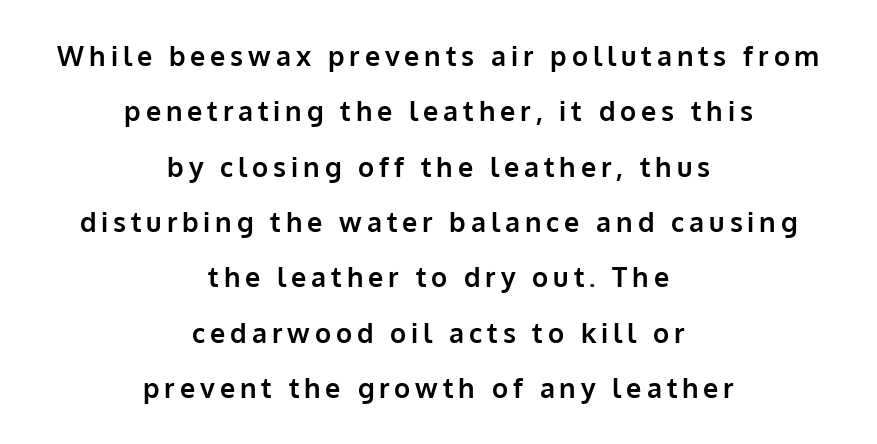
{"italic": "no", "bold": "yes", "underline": "no", "align": "center", "line_spacing": "loose", "line_spacing_ratio": 2.05, "glyph_px": 27}
